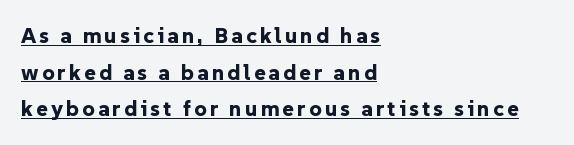
Caption: multi-line text, flush left, ragged right. The rendering uses a bold face; every stroke is thick and dark. You can tell it's not italic because the verticals are truly vertical. Honestly, the underline is the first thing you notice here.
